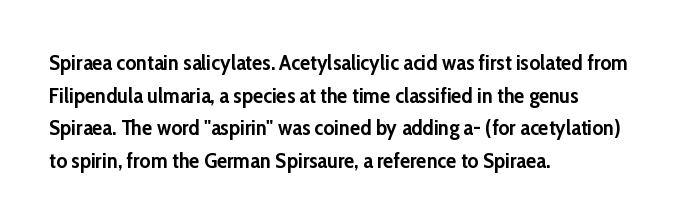
Q: Is the text bold? A: Yes.
Q: Is the text italic (slanted)? A: No, it is upright.
Q: Is the text underlined? A: No.
Q: How is the paragraph aligned? A: Left-aligned.
Q: Is the spacing between letters normal or unusually wide? A: Normal.
Q: Is the spacing between lines tight, normal or loose? A: Normal.
